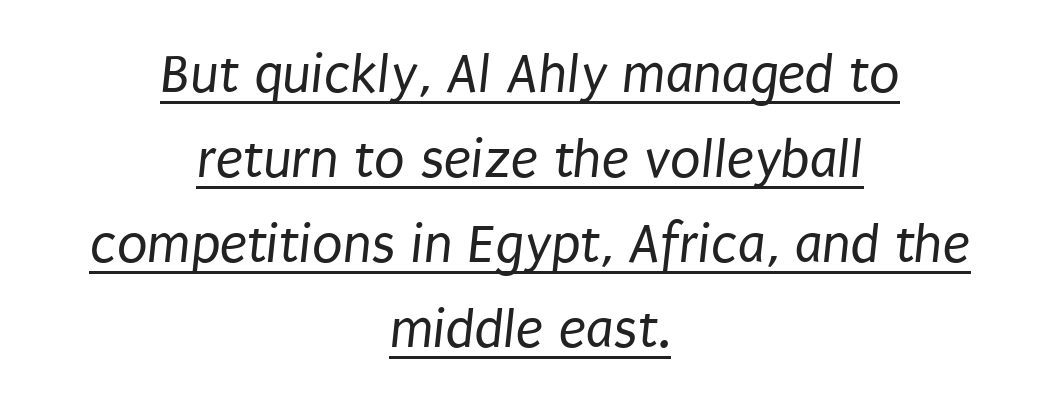
Compared with typical body copy, the letter spacing here is the same. The rendered words wear a rule along their underside. Each line is balanced around a shared central axis. One glance says typical: line gaps are just what's usual. To sum up the face: it is a sans, with no serifs. The rendering uses natural spacing where letterforms have individual widths.
